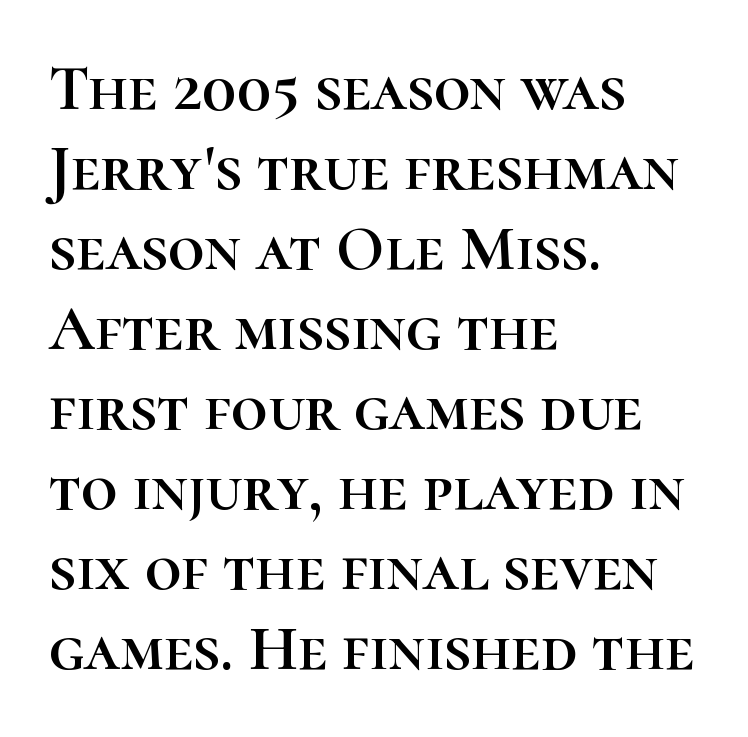
Q: Is the text italic (slanted)? A: No, it is upright.
Q: Is the text underlined? A: No.
Q: How is the paragraph aligned? A: Left-aligned.
Q: Is the spacing between letters normal or unusually wide? A: Normal.
Q: Is the spacing between lines tight, normal or loose? A: Normal.
Q: Width (condensed, normal, or wide)? A: Normal.
Q: Stroke contrast? A: High.
Q: x-height? A: Medium.
Q: Monospaced? A: No.
